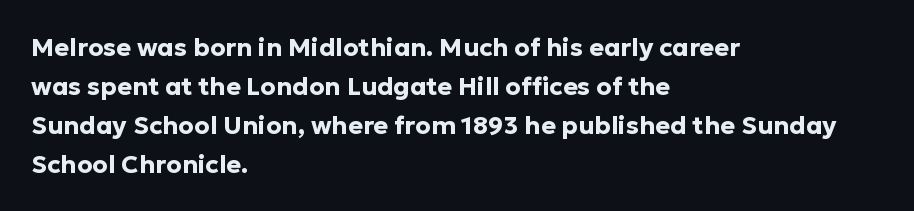
Vertical strokes here are truly vertical. In terms of letterspacing, this is plain default setting. This block has exactly the height ordinary leading produces. Pretty heavy lettering here — definitely bold.
